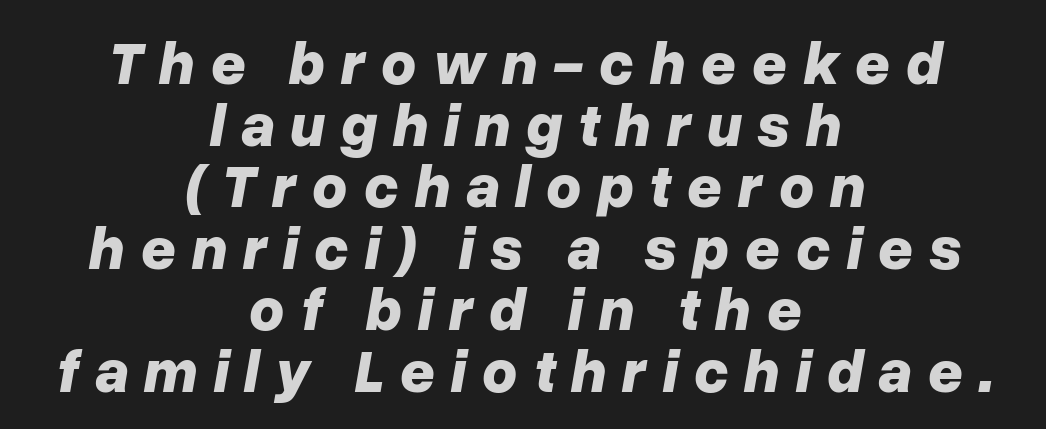
Q: Is the text bold? A: Yes.
Q: Is the text italic (slanted)? A: Yes, it leans right by about 10 degrees.
Q: Is the text underlined? A: No.
Q: How is the paragraph aligned? A: Centered.
Q: Is the spacing between letters normal or unusually wide? A: Unusually wide.
Q: Is the spacing between lines tight, normal or loose? A: Tight.
Q: Width (condensed, normal, or wide)? A: Normal.
Q: Stroke contrast? A: Low.
Q: x-height? A: Medium.
Q: Monospaced? A: No.
